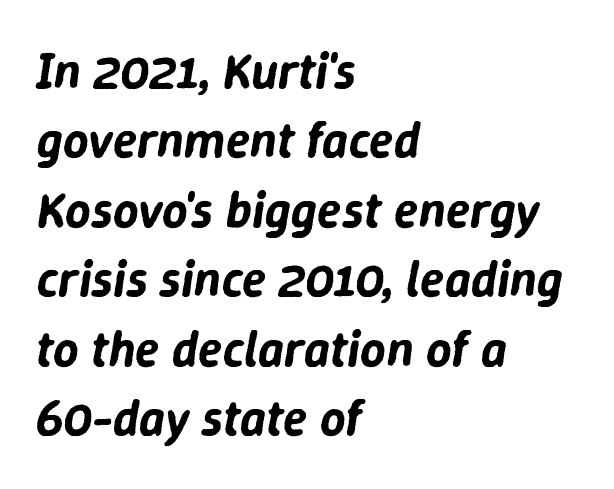
Q: Is the text italic (slanted)? A: Yes, it leans right by about 9 degrees.
Q: Is the text underlined? A: No.
Q: How is the paragraph aligned? A: Left-aligned.
Q: Is the spacing between letters normal or unusually wide? A: Normal.
Q: Is the spacing between lines tight, normal or loose? A: Normal.
Q: Width (condensed, normal, or wide)? A: Normal.
Q: Stroke contrast? A: Low.
Q: x-height? A: Medium.
Q: Monospaced? A: No.
